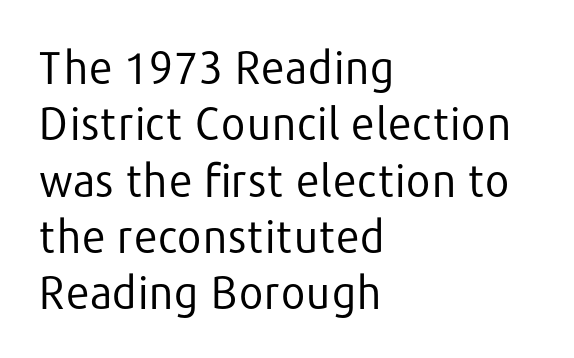
Q: Is the text bold? A: No.
Q: Is the text italic (slanted)? A: No, it is upright.
Q: Is the typeface a serif or a sans-serif typeface? A: Sans-serif.
Q: Is the text underlined? A: No.
Q: How is the paragraph aligned? A: Left-aligned.
Q: Is the spacing between letters normal or unusually wide? A: Normal.
Q: Is the spacing between lines tight, normal or loose? A: Normal.
Q: Width (condensed, normal, or wide)? A: Normal.
Q: Stroke contrast? A: Low.
Q: x-height? A: Medium.
Q: Monospaced? A: No.
